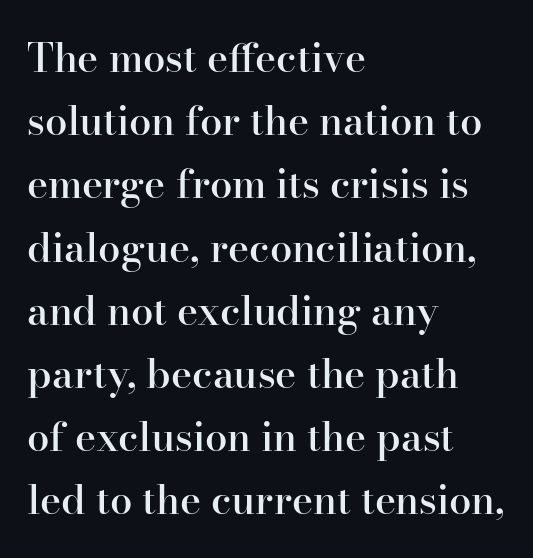
You could call the tracking neutral — neither tight nor loose. A typesetter would call this proportional, since set widths differ per character. A bit beefed up — I'd call it semibold rather than bold. Quick note: not italic, upright. The foot of each line stays bare and open.
